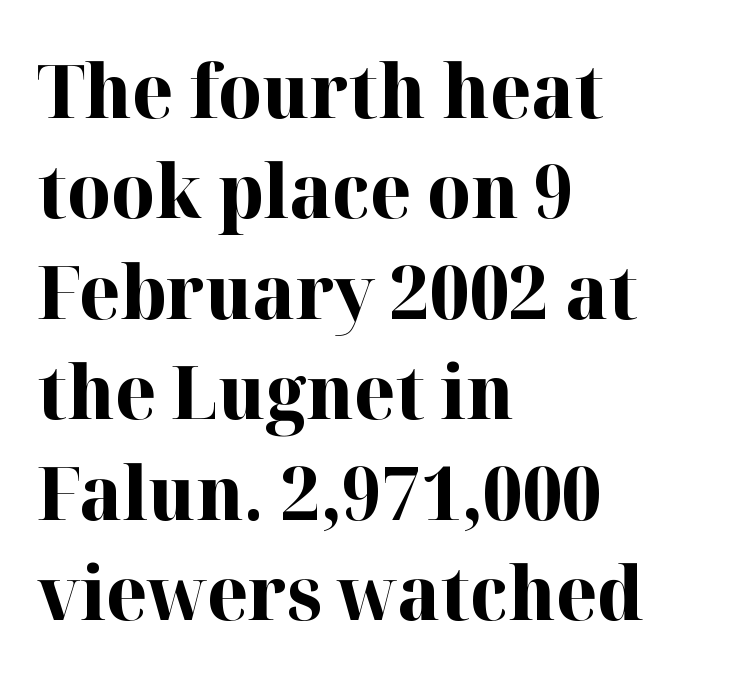
Is this a fixed-width face? No — the glyphs have proportional, varying widths. In terms of posture, this sample is upright. The words here are not underlined. This rendering leaves character spacing at its baseline value.
